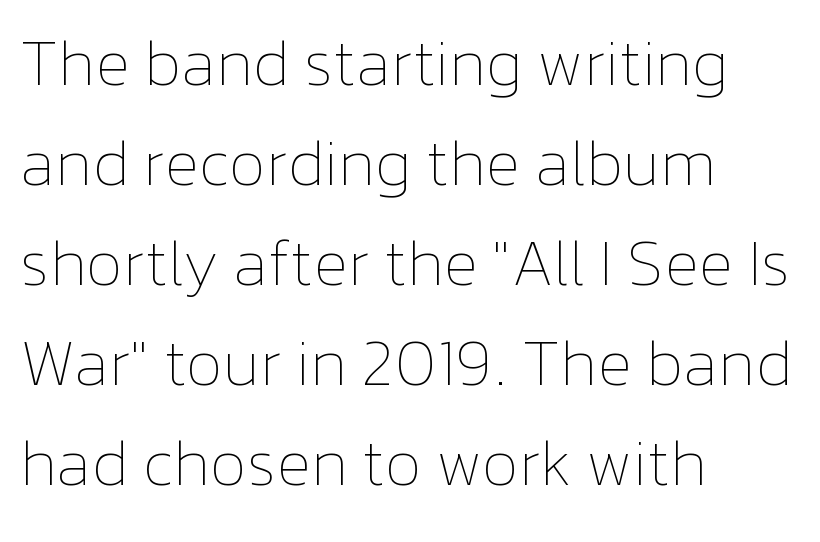
The image shows 65 px thin type, upright; set left-aligned, normal line spacing (1.54x), normal letter spacing, not underlined; low stroke contrast and a medium x-height.
